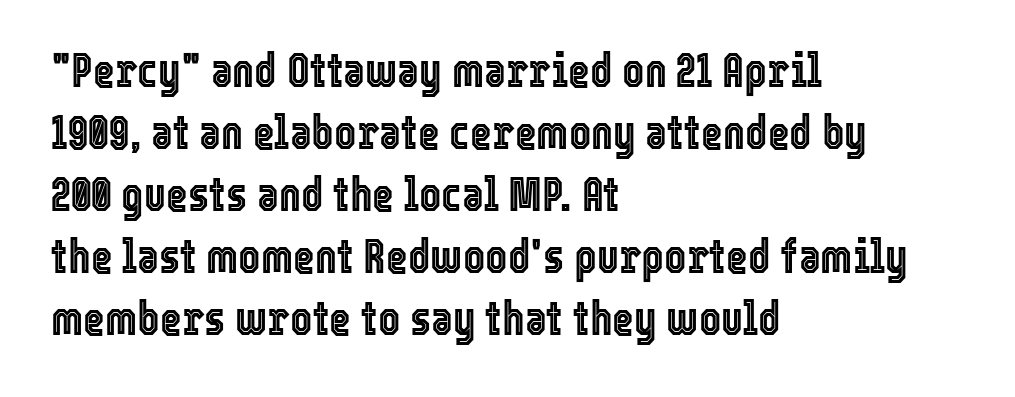
The image shows 47 px condensed type, upright; set left-aligned, normal line spacing (1.32x), normal letter spacing, not underlined; a medium x-height.
